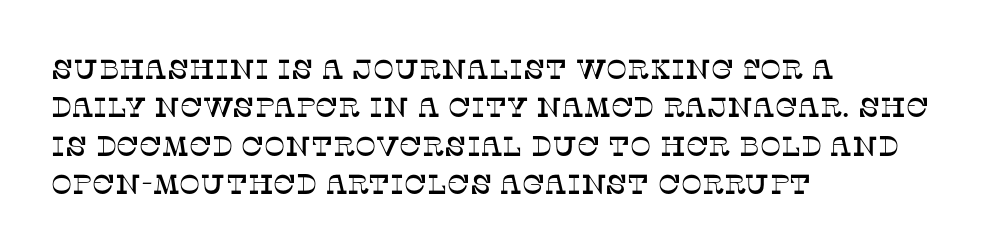
This rendering uses left alignment, leaving the right contour irregular. When letters stand straight like this, we call the style roman or upright. Glyph-to-glyph distance matches everyday printed text. The glyphs are unaccompanied by any horizontal stroke below them. The passage shown is typed in a proportional face where columns would drift. The designer went with a serif here, giving each stem small feet.
